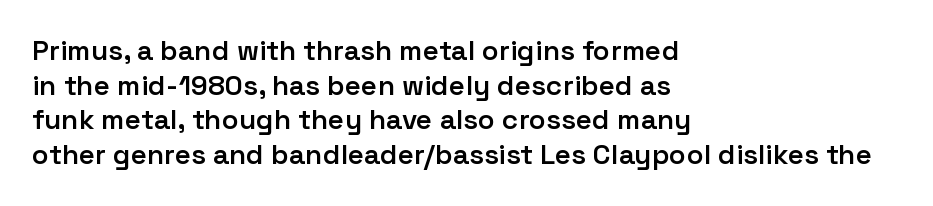
The specimen omits any rule beneath the text block's lines. The letters advance in unequal steps, a hallmark of proportional type. When letters stand straight like this, we call the style roman or upright. Heft: intermediate — a semibold.
